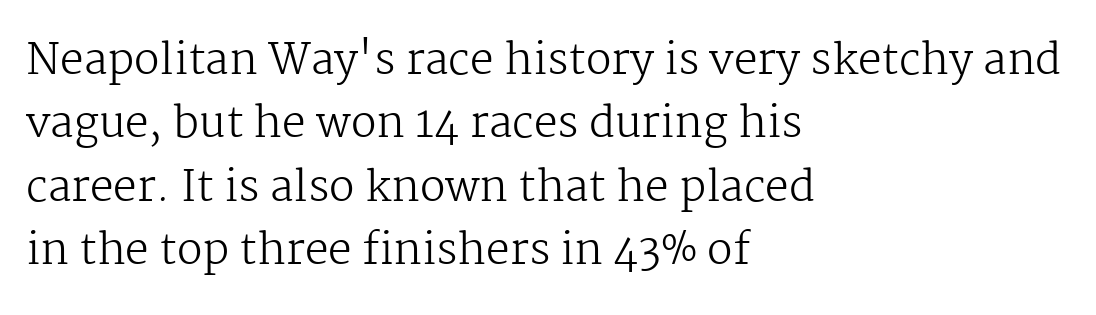
{"serif": "yes", "italic": "no", "bold": "no", "weight": "regular", "width": "normal", "stroke_contrast": "medium", "x_height": "medium", "monospaced": "no", "underline": "no", "align": "left", "line_spacing": "normal", "line_spacing_ratio": 1.51, "letter_spacing": "normal", "letter_spacing_em": 0.0, "glyph_px": 42}
